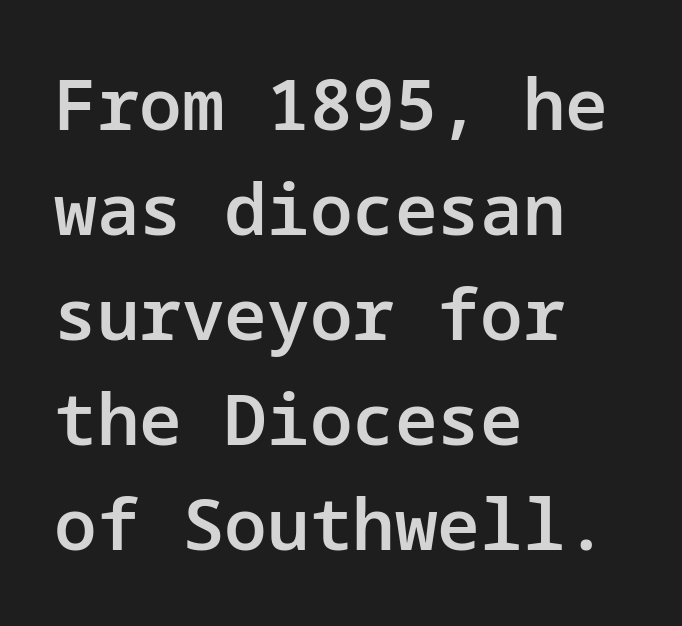
The image shows 71 px semibold sans-serif type, upright; set left-aligned, normal line spacing (1.48x), normal letter spacing, not underlined; low stroke contrast and a medium x-height.
